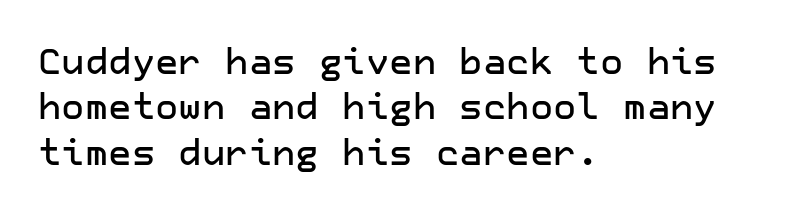
The image shows 36 px sans-serif type, upright; set left-aligned, normal line spacing (1.26x), normal letter spacing, not underlined; low stroke contrast and a medium x-height.
